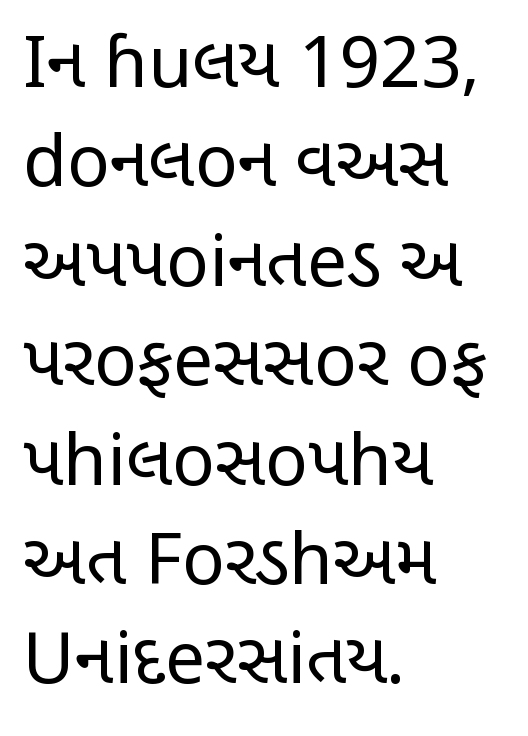
Q: Is the text bold? A: No.
Q: Is the text italic (slanted)? A: No, it is upright.
Q: Is the typeface a serif or a sans-serif typeface? A: Sans-serif.
Q: Is the text underlined? A: No.
Q: How is the paragraph aligned? A: Left-aligned.
Q: Is the spacing between letters normal or unusually wide? A: Normal.
Q: Is the spacing between lines tight, normal or loose? A: Normal.
Q: Width (condensed, normal, or wide)? A: Condensed.
Q: Stroke contrast? A: Low.
Q: x-height? A: Large.
Q: Monospaced? A: No.
